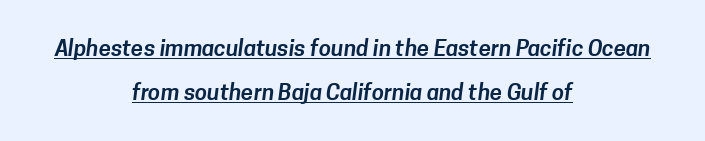
Visually the block forms a symmetrical silhouette, jagged on both flanks. This sample carries an underscore along the baseline area. The passage shown has conventional tracking throughout. One glance says open: line gaps are wider than usual.
